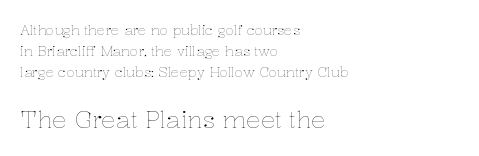
Unbolded letterforms with no extra heft. Compare the two chunks: the lower has the greater cap height. The zone under the glyphs is completely vacant. Upright lettering throughout.
